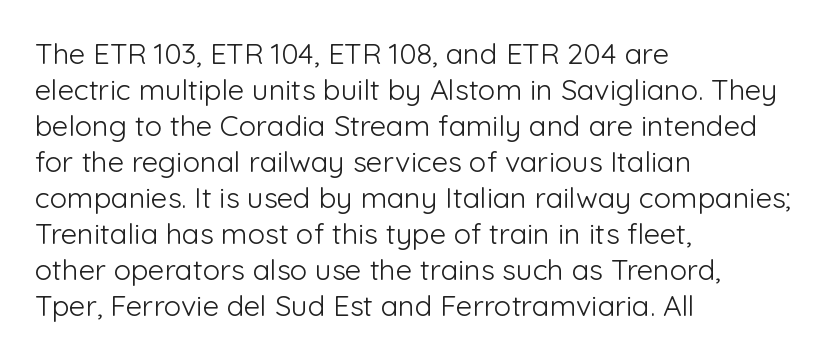
{"serif": "no", "italic": "no", "bold": "no", "weight": "light", "width": "normal", "stroke_contrast": "low", "x_height": "medium", "monospaced": "no", "underline": "no", "align": "left", "line_spacing_ratio": 1.24, "letter_spacing": "normal", "letter_spacing_em": 0.0, "glyph_px": 29}
